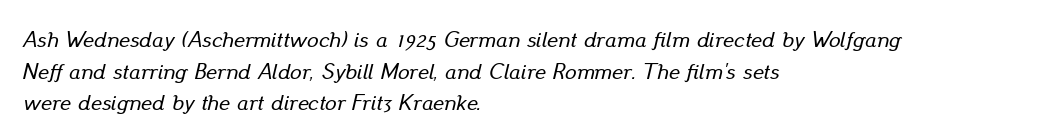
All the whitespace from short lines collects on the right. The rendering keeps characters at their native spacing. Each new line begins a customary step beneath the previous one. Italic: yes, the glyphs are oblique. Check the space under the baseline: it is left empty.
